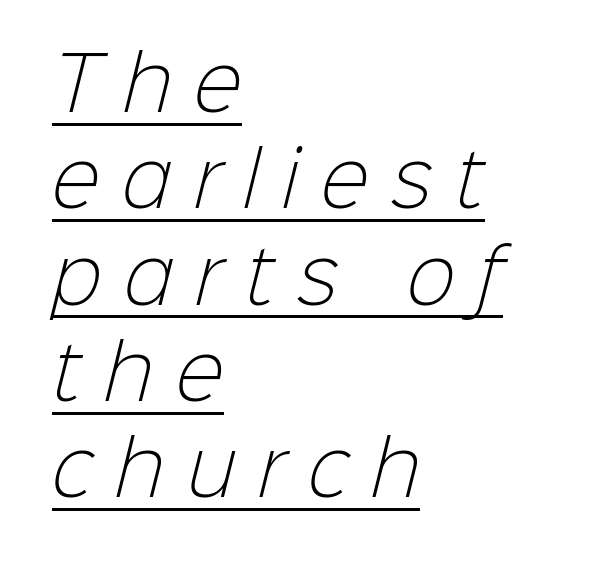
{"serif": "no", "bold": "no", "weight": "light", "width": "normal", "stroke_contrast": "low", "x_height": "medium", "monospaced": "no", "underline": "yes", "align": "left", "line_spacing": "normal", "line_spacing_ratio": 1.32, "letter_spacing": "wide", "letter_spacing_em": 0.31, "glyph_px": 73}
